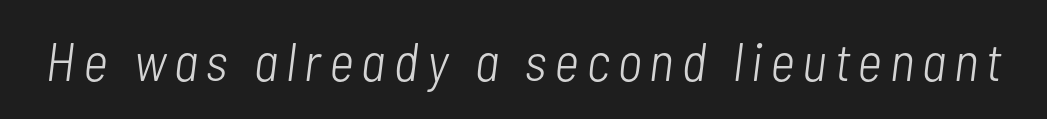
Q: Is the text bold? A: No.
Q: Is the text italic (slanted)? A: Yes, it leans right by about 7 degrees.
Q: Is the text underlined? A: No.
Q: Width (condensed, normal, or wide)? A: Condensed.
Q: Stroke contrast? A: Low.
Q: x-height? A: Medium.
Q: Monospaced? A: No.
